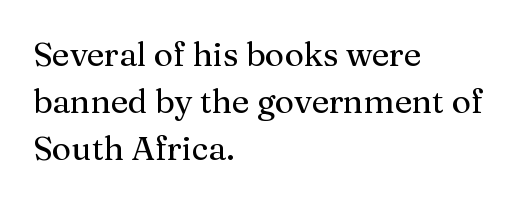
The image shows 33 px serif type, upright; set left-aligned, normal line spacing (1.42x), normal letter spacing, not underlined; medium stroke contrast and a medium x-height.
